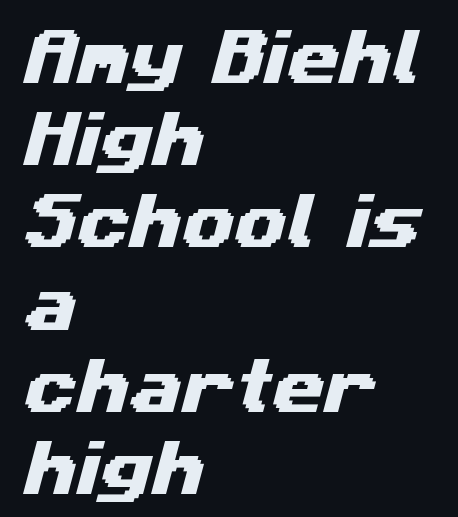
{"serif": "no", "width": "wide", "stroke_contrast": "medium", "x_height": "medium", "monospaced": "no", "underline": "no", "align": "left", "line_spacing": "normal", "line_spacing_ratio": 1.37, "letter_spacing": "normal", "letter_spacing_em": 0.0, "glyph_px": 60}
